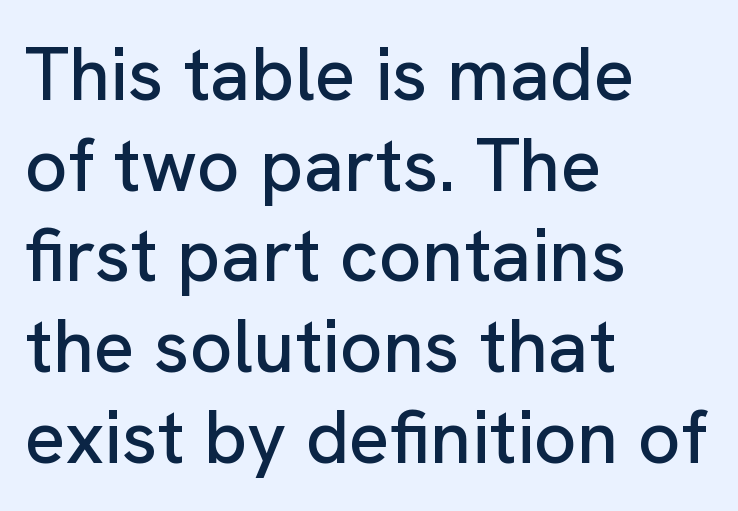
The image shows 75 px sans-serif type, upright; set left-aligned, line spacing 1.21x, normal letter spacing, not underlined; low stroke contrast and a medium x-height.
